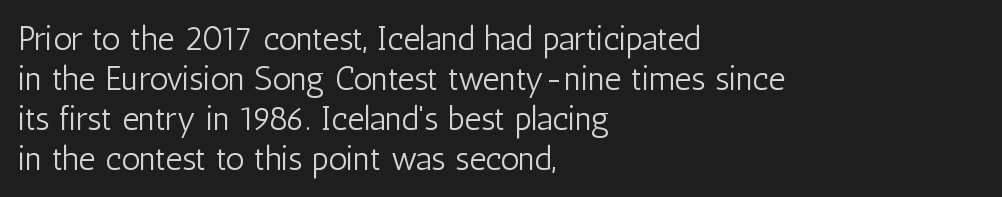
The image shows 33 px light, condensed sans-serif type, upright; set left-aligned, line spacing 1.21x, normal letter spacing, not underlined; low stroke contrast and a medium x-height.
